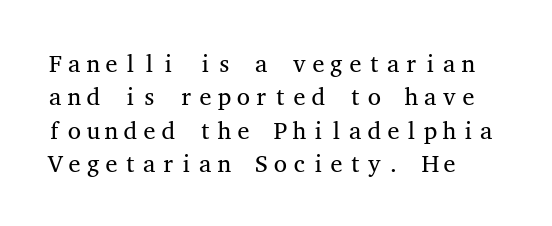
The image shows 24 px text type, upright; set left-aligned, normal line spacing (1.39x), normal letter spacing, not underlined.
